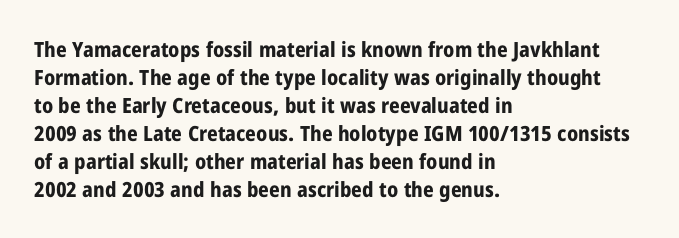
Q: Is the text bold? A: Yes.
Q: Is the text italic (slanted)? A: No, it is upright.
Q: Is the text underlined? A: No.
Q: How is the paragraph aligned? A: Left-aligned.
Q: Is the spacing between letters normal or unusually wide? A: Normal.
Q: Is the spacing between lines tight, normal or loose? A: Normal.
